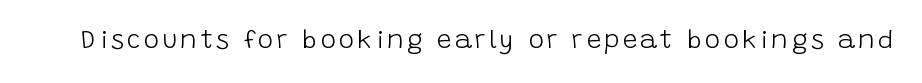
{"italic": "no", "bold": "no", "underline": "no", "glyph_px": 26}
